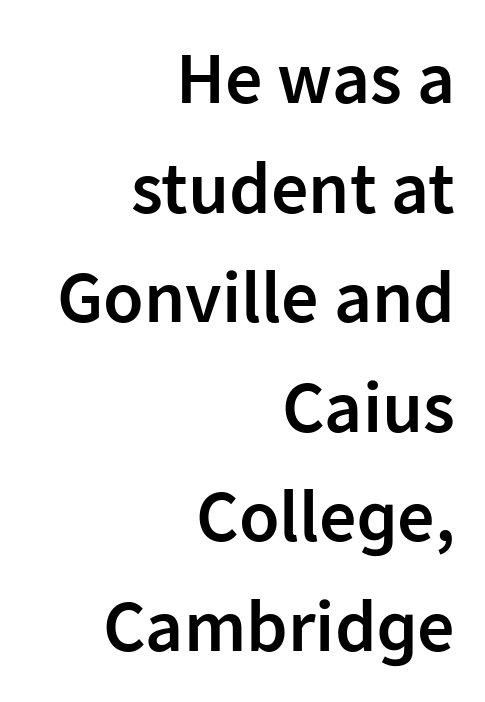
The image shows 74 px semibold sans-serif type, upright; set right-aligned, normal line spacing (1.48x), normal letter spacing, not underlined; low stroke contrast and a medium x-height.
